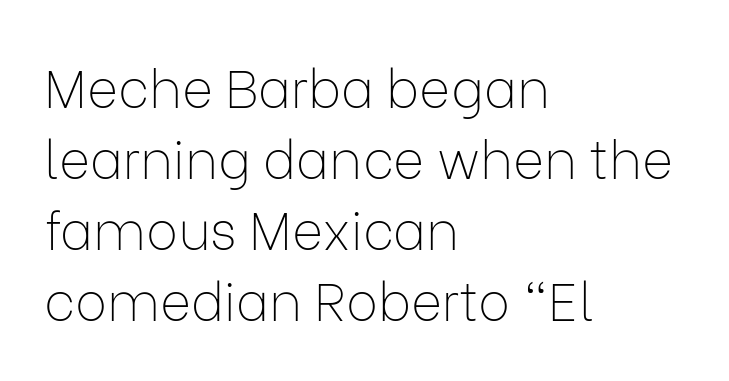
Q: Is the text bold? A: No.
Q: Is the text italic (slanted)? A: No, it is upright.
Q: Is the typeface a serif or a sans-serif typeface? A: Sans-serif.
Q: Is the text underlined? A: No.
Q: How is the paragraph aligned? A: Left-aligned.
Q: Is the spacing between letters normal or unusually wide? A: Normal.
Q: Is the spacing between lines tight, normal or loose? A: Normal.
Q: Width (condensed, normal, or wide)? A: Normal.
Q: Stroke contrast? A: Low.
Q: x-height? A: Medium.
Q: Monospaced? A: No.
